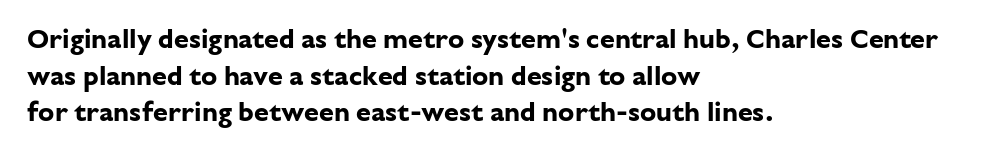
Casual observation: everything's shoved over to the left. Look at the tracking — it's just the regular setting, nothing added. The rendering uses a moderate line-height, typical for paragraphs. Decoration check: the copy has no underline. The face used here has the dense, thick strokes of a bold. The typography opts for an upright posture over an oblique one.
